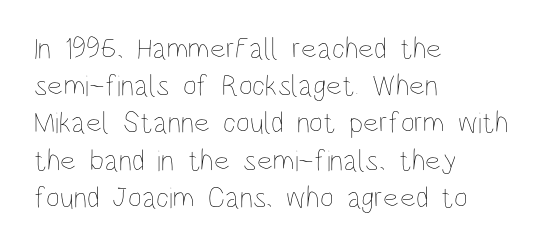
Q: Is the text bold? A: No.
Q: Is the text italic (slanted)? A: No, it is upright.
Q: Is the text underlined? A: No.
Q: How is the paragraph aligned? A: Left-aligned.
Q: Is the spacing between letters normal or unusually wide? A: Normal.
Q: Width (condensed, normal, or wide)? A: Condensed.
Q: Stroke contrast? A: Low.
Q: x-height? A: Large.
Q: Monospaced? A: No.
